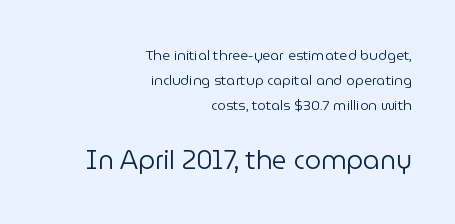
{"italic": "no", "bold": "no", "underline": "no", "align": "right", "line_spacing_ratio": 1.79, "letter_spacing": "normal", "letter_spacing_em": 0.0, "larger_block": "second", "size_ratio": 1.86, "glyph_px": 26}
